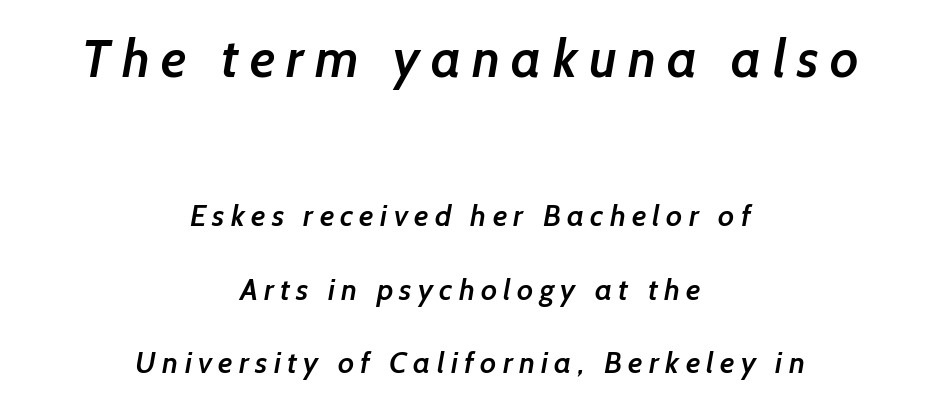
Q: Is the text bold? A: Semi-bold.
Q: Is the typeface a serif or a sans-serif typeface? A: Sans-serif.
Q: Is the text underlined? A: No.
Q: How is the paragraph aligned? A: Centered.
Q: Is the spacing between letters normal or unusually wide? A: Unusually wide.
Q: Is the spacing between lines tight, normal or loose? A: Loose.
Q: Which block of text is set in a larger size, the first (top) or the second (bottom)? A: The first (top) one.
Q: Width (condensed, normal, or wide)? A: Normal.
Q: Stroke contrast? A: Low.
Q: x-height? A: Medium.
Q: Monospaced? A: No.
